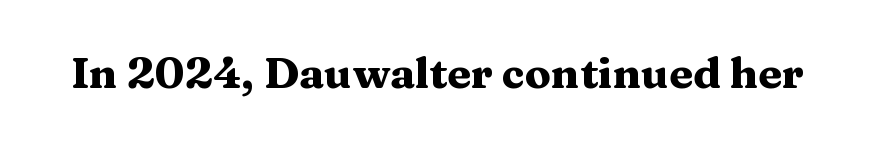
Q: Is the text bold? A: Yes.
Q: Is the text italic (slanted)? A: No, it is upright.
Q: Is the typeface a serif or a sans-serif typeface? A: Serif.
Q: Is the text underlined? A: No.
Q: Is the spacing between letters normal or unusually wide? A: Normal.
Q: Width (condensed, normal, or wide)? A: Wide.
Q: Stroke contrast? A: Medium.
Q: x-height? A: Medium.
Q: Monospaced? A: No.
